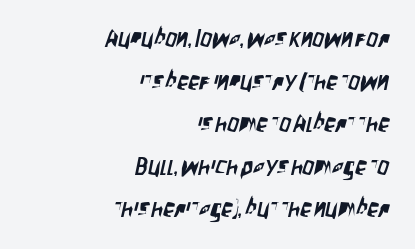
Q: Is the text underlined? A: No.
Q: How is the paragraph aligned? A: Right-aligned.
Q: Is the spacing between letters normal or unusually wide? A: Normal.
